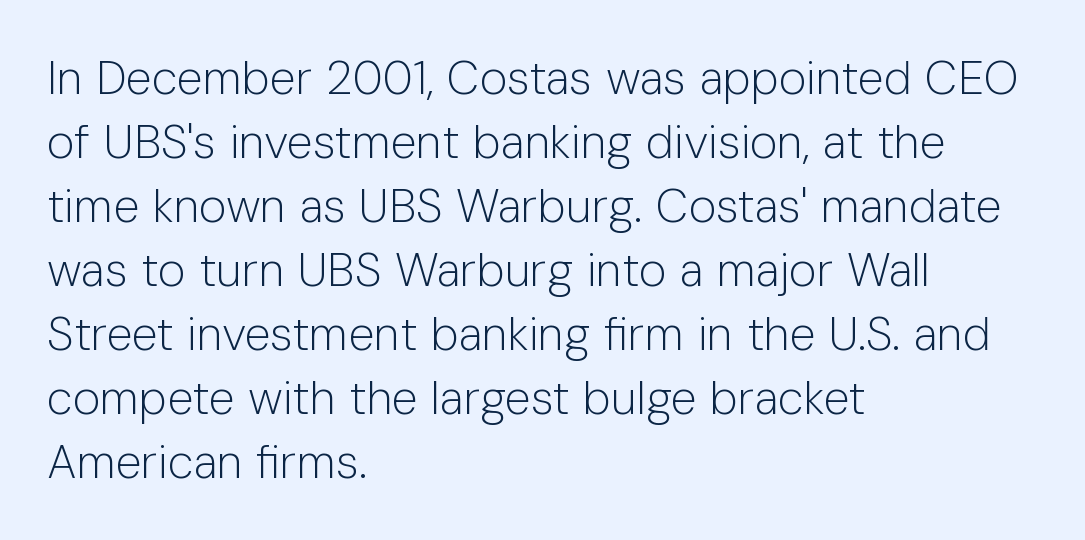
The passage shown is typed in a proportional face where columns would drift. The face used here is rendered with its standard letterfit. The baseline area is clear. The text was rendered using a sans face with plain stroke endings.
